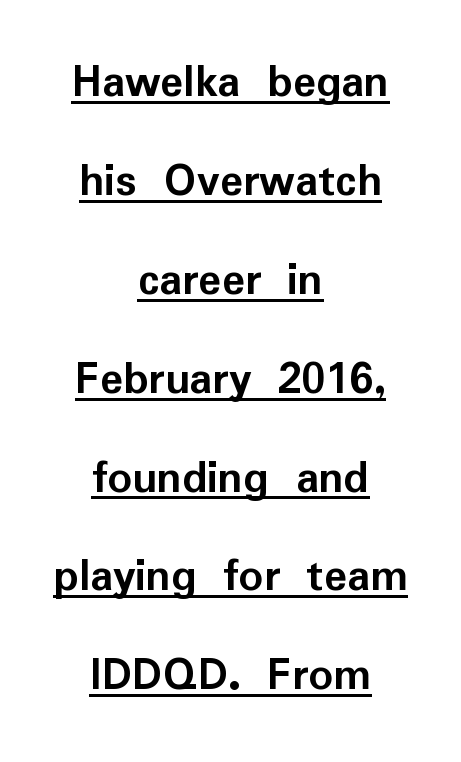
Q: Is the text bold? A: Yes.
Q: Is the text italic (slanted)? A: No, it is upright.
Q: Is the typeface a serif or a sans-serif typeface? A: Sans-serif.
Q: Is the text underlined? A: Yes.
Q: How is the paragraph aligned? A: Centered.
Q: Is the spacing between letters normal or unusually wide? A: Normal.
Q: Is the spacing between lines tight, normal or loose? A: Loose.
Q: Width (condensed, normal, or wide)? A: Normal.
Q: Stroke contrast? A: Low.
Q: x-height? A: Medium.
Q: Monospaced? A: No.
